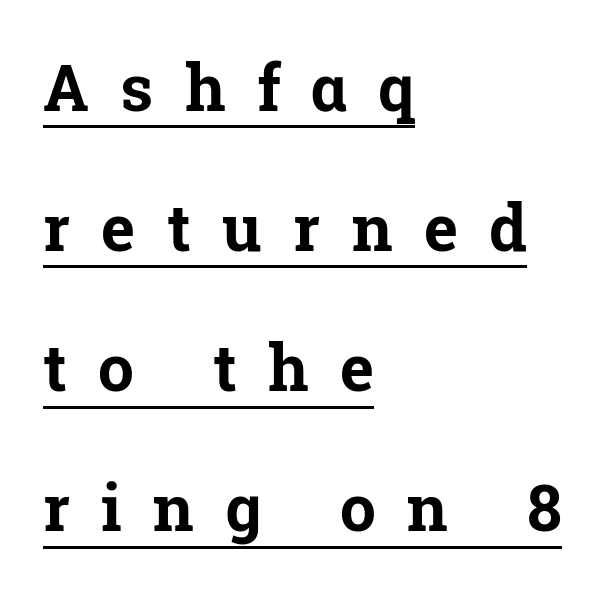
Q: Is the text bold? A: Yes.
Q: Is the text italic (slanted)? A: No, it is upright.
Q: Is the typeface a serif or a sans-serif typeface? A: Serif.
Q: Is the text underlined? A: Yes.
Q: How is the paragraph aligned? A: Left-aligned.
Q: Is the spacing between letters normal or unusually wide? A: Unusually wide.
Q: Is the spacing between lines tight, normal or loose? A: Loose.
Q: Width (condensed, normal, or wide)? A: Normal.
Q: Stroke contrast? A: Low.
Q: x-height? A: Medium.
Q: Monospaced? A: No.
